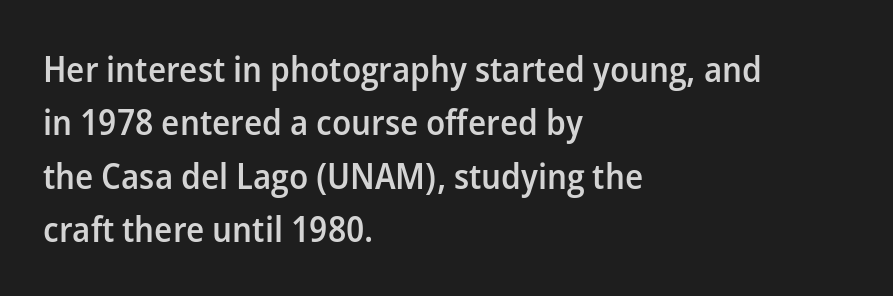
Q: Is the text bold? A: Semi-bold.
Q: Is the text italic (slanted)? A: No, it is upright.
Q: Is the typeface a serif or a sans-serif typeface? A: Sans-serif.
Q: Is the text underlined? A: No.
Q: How is the paragraph aligned? A: Left-aligned.
Q: Is the spacing between letters normal or unusually wide? A: Normal.
Q: Is the spacing between lines tight, normal or loose? A: Normal.
Q: Width (condensed, normal, or wide)? A: Normal.
Q: Stroke contrast? A: Low.
Q: x-height? A: Medium.
Q: Monospaced? A: No.
